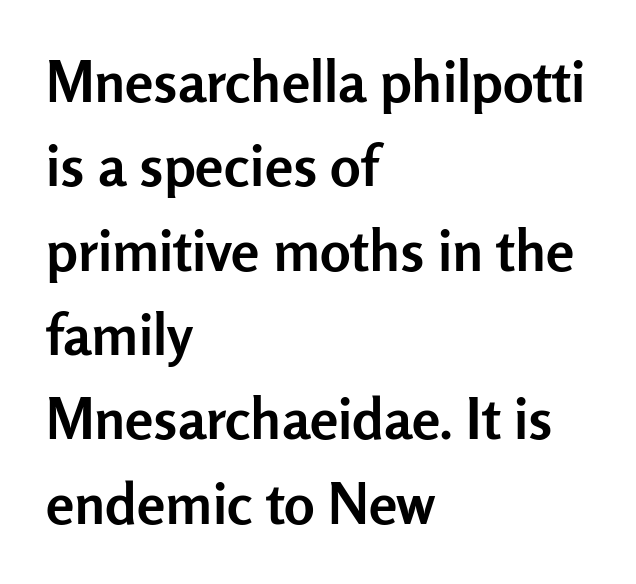
Posture: vertical. The block of text has a typical density, with ordinary space between rows. Is this a fixed-width face? No — the glyphs have proportional, varying widths. The font family rendered here belongs to the sans-serif group. Inter-character spacing is left at the font's built-in metrics. Heavy-handed strokes throughout: this text is bold.
